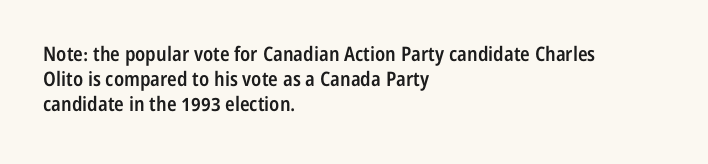
The image shows 20 px text type, upright; set left-aligned, normal line spacing (1.25x), normal letter spacing, not underlined.
